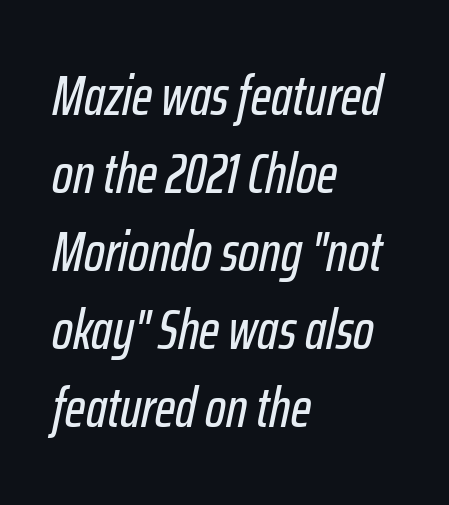
The specimen reads as italic at a glance. The passage shown stacks its lines at a standard gap. In terms of letterspacing, this is plain default setting. The string is rendered with underlining switched off. The setting favours the left margin, as ordinary paragraphs usually do.
